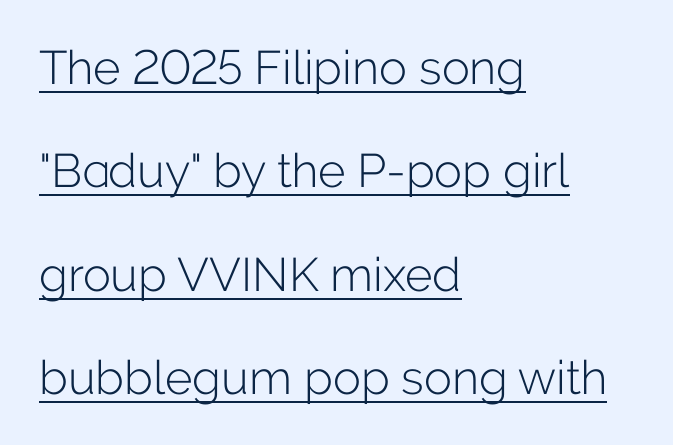
Q: Is the text bold? A: No.
Q: Is the text italic (slanted)? A: No, it is upright.
Q: Is the typeface a serif or a sans-serif typeface? A: Sans-serif.
Q: Is the text underlined? A: Yes.
Q: How is the paragraph aligned? A: Left-aligned.
Q: Is the spacing between letters normal or unusually wide? A: Normal.
Q: Is the spacing between lines tight, normal or loose? A: Loose.
Q: Width (condensed, normal, or wide)? A: Normal.
Q: Stroke contrast? A: Low.
Q: x-height? A: Medium.
Q: Monospaced? A: No.
